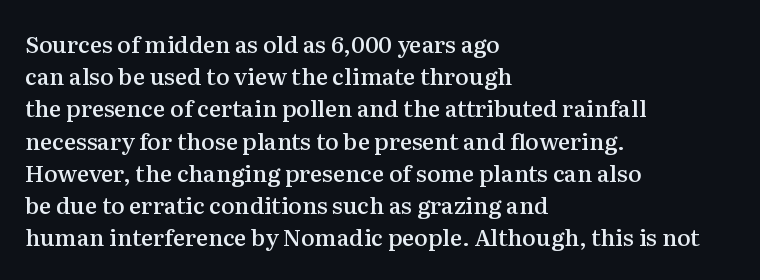
Q: Is the text bold? A: Semi-bold.
Q: Is the text italic (slanted)? A: No, it is upright.
Q: Is the text underlined? A: No.
Q: How is the paragraph aligned? A: Left-aligned.
Q: Is the spacing between letters normal or unusually wide? A: Normal.
Q: Is the spacing between lines tight, normal or loose? A: Normal.
